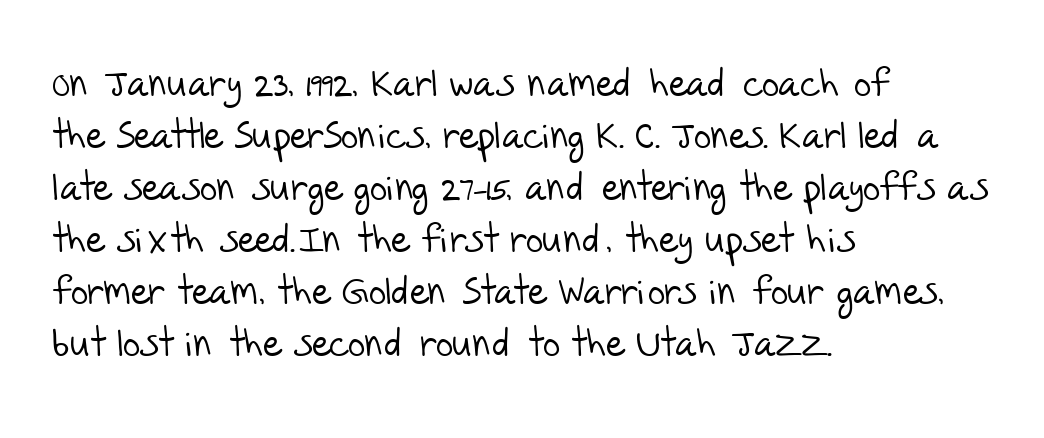
Is this a fixed-width face? No — the glyphs have proportional, varying widths. The typesetting does not lean heavy: it is not bold. All the whitespace from short lines collects on the right. The letterforms sit shoulder to shoulder at normal distance.
